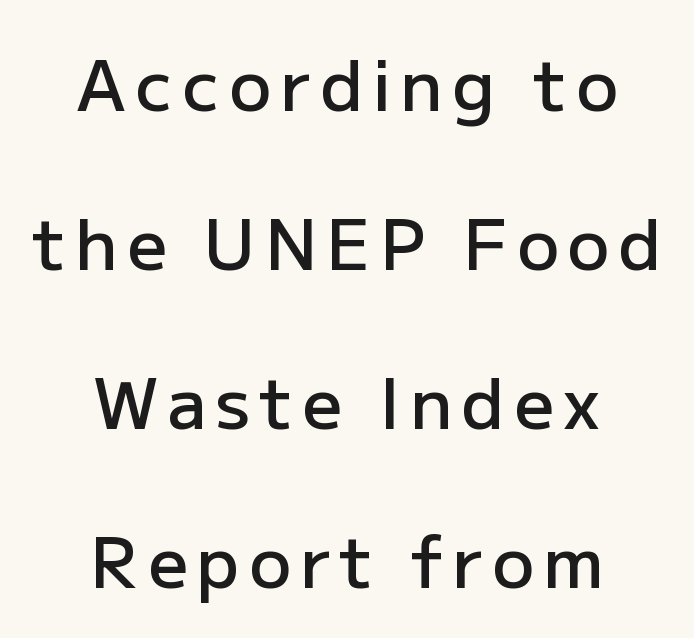
Q: Is the text bold? A: Semi-bold.
Q: Is the text italic (slanted)? A: No, it is upright.
Q: Is the typeface a serif or a sans-serif typeface? A: Sans-serif.
Q: Is the text underlined? A: No.
Q: How is the paragraph aligned? A: Centered.
Q: Is the spacing between lines tight, normal or loose? A: Loose.
Q: Width (condensed, normal, or wide)? A: Normal.
Q: Stroke contrast? A: Low.
Q: x-height? A: Medium.
Q: Monospaced? A: No.
